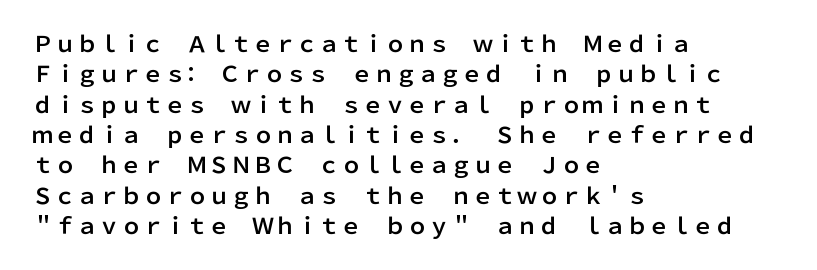
Descenders are the only things crossing below the line. The paragraph has a hard left edge and a soft right edge. Nothing unusual about the tracking: characters are spaced as the font intends. Vertically, the passage feels balanced, rows spaced as you'd expect. If you drew a line through each stem, it would be perfectly vertical.
